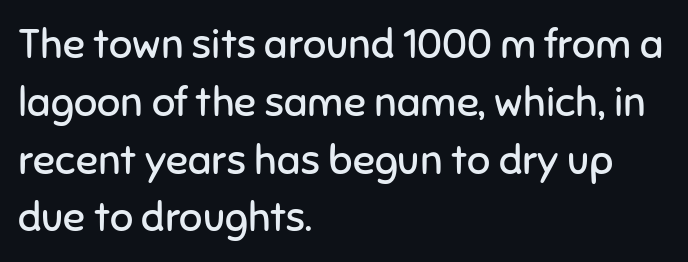
Q: Is the text bold? A: No.
Q: Is the text italic (slanted)? A: No, it is upright.
Q: Is the typeface a serif or a sans-serif typeface? A: Sans-serif.
Q: Is the text underlined? A: No.
Q: How is the paragraph aligned? A: Left-aligned.
Q: Is the spacing between letters normal or unusually wide? A: Normal.
Q: Is the spacing between lines tight, normal or loose? A: Normal.
Q: Width (condensed, normal, or wide)? A: Normal.
Q: Stroke contrast? A: Low.
Q: x-height? A: Medium.
Q: Monospaced? A: No.
